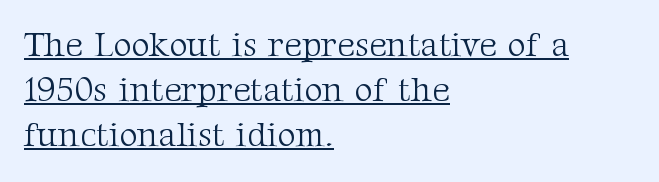
{"serif": "yes", "italic": "no", "bold": "no", "weight": "light", "width": "normal", "stroke_contrast": "medium", "x_height": "medium", "monospaced": "no", "underline": "yes", "align": "left", "line_spacing": "normal", "line_spacing_ratio": 1.29, "letter_spacing": "normal", "letter_spacing_em": 0.0, "glyph_px": 35}
